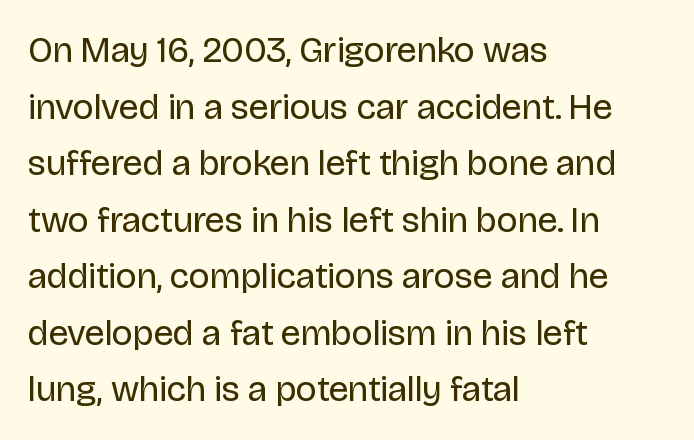
Characters remain perfectly vertical along every line. These lines are rendered in a variable-pitch font. The text was rendered using a sans face with plain stroke endings. The compositor pushed each line to the left boundary. Standard letterfit; no display-style spreading of the glyphs. Vertical stems look standard width or narrower in stroke.
